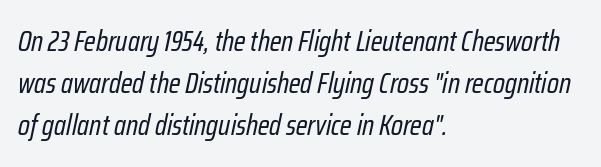
Casual observation: everything's shoved over to the left. Compared with typical paragraphs, the rows here are spaced about the same. Posture: slanted. Students, note that the glyphs here touch the page at normal intervals. Clear beneath every line of the passage. The font sits on the lighter half of the weight spectrum, regular included.
